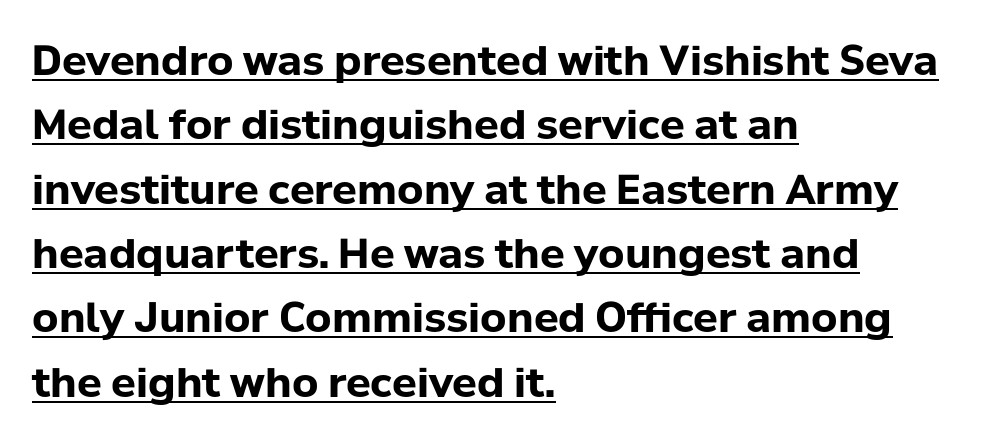
Q: Is the text bold? A: Yes.
Q: Is the text italic (slanted)? A: No, it is upright.
Q: Is the typeface a serif or a sans-serif typeface? A: Sans-serif.
Q: Is the text underlined? A: Yes.
Q: How is the paragraph aligned? A: Left-aligned.
Q: Is the spacing between letters normal or unusually wide? A: Normal.
Q: Is the spacing between lines tight, normal or loose? A: Normal.
Q: Width (condensed, normal, or wide)? A: Normal.
Q: Stroke contrast? A: Low.
Q: x-height? A: Medium.
Q: Monospaced? A: No.
